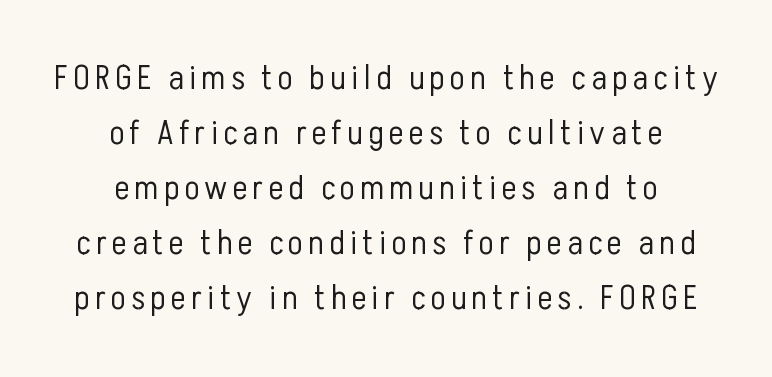
The image shows 35 px light, condensed sans-serif type, upright; set centered, normal line spacing (1.57x), not underlined; low stroke contrast and a medium x-height.
